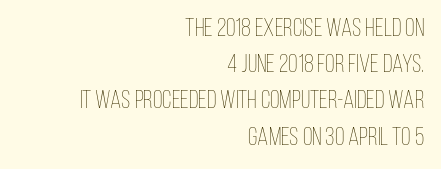
{"italic": "no", "bold": "no", "underline": "no", "align": "right", "line_spacing": "normal", "line_spacing_ratio": 1.45, "letter_spacing": "normal", "letter_spacing_em": 0.0, "glyph_px": 25}
